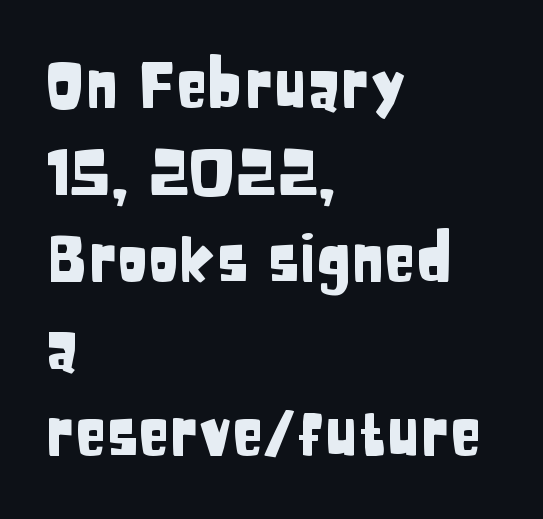
Proportional: the letters do not fall into vertical columns. Observe the ordinary spacing: letters are neighbours, not strangers. The passage shown stacks its lines at a standard gap. Rule under the text: the space is simply empty. Each letter's strokes conclude bluntly, with no projecting serifs.
